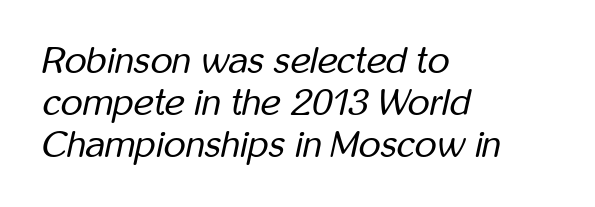
Q: Is the text bold? A: No.
Q: Is the text italic (slanted)? A: Yes, it leans right by about 12 degrees.
Q: Is the text underlined? A: No.
Q: How is the paragraph aligned? A: Left-aligned.
Q: Is the spacing between letters normal or unusually wide? A: Normal.
Q: Is the spacing between lines tight, normal or loose? A: Tight.
Q: Width (condensed, normal, or wide)? A: Condensed.
Q: Stroke contrast? A: Low.
Q: x-height? A: Medium.
Q: Monospaced? A: No.
